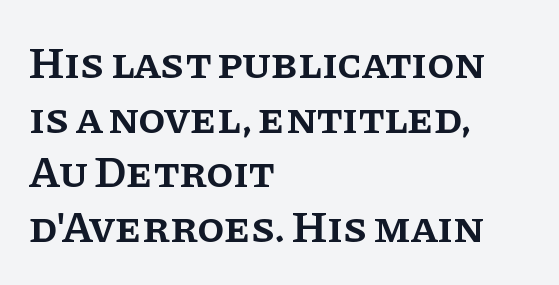
Q: Is the text bold? A: Semi-bold.
Q: Is the text italic (slanted)? A: No, it is upright.
Q: Is the typeface a serif or a sans-serif typeface? A: Serif.
Q: Is the text underlined? A: No.
Q: How is the paragraph aligned? A: Left-aligned.
Q: Is the spacing between letters normal or unusually wide? A: Normal.
Q: Width (condensed, normal, or wide)? A: Normal.
Q: Stroke contrast? A: Low.
Q: x-height? A: Large.
Q: Monospaced? A: No.
